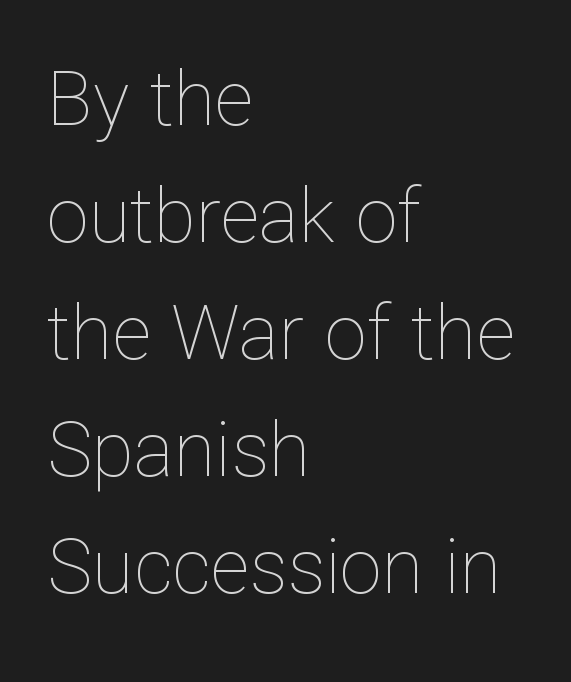
Q: Is the text bold? A: No.
Q: Is the text italic (slanted)? A: No, it is upright.
Q: Is the text underlined? A: No.
Q: How is the paragraph aligned? A: Left-aligned.
Q: Is the spacing between letters normal or unusually wide? A: Normal.
Q: Is the spacing between lines tight, normal or loose? A: Normal.
Q: Width (condensed, normal, or wide)? A: Normal.
Q: Stroke contrast? A: Low.
Q: x-height? A: Medium.
Q: Monospaced? A: No.
